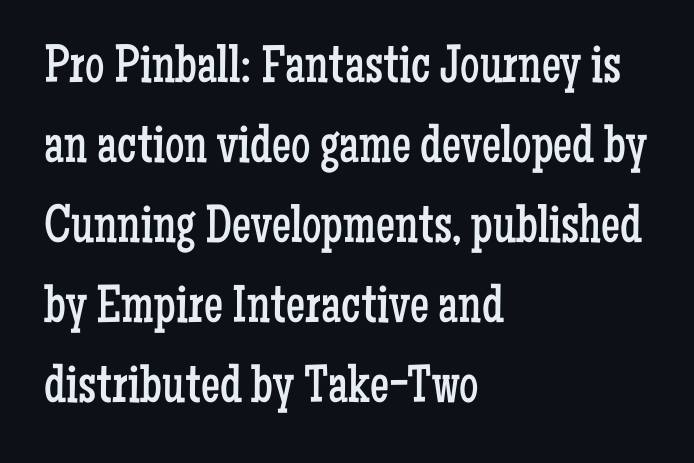
Summary of vertical rhythm: regular, with standard interline spacing. Regarding serifs, this sample has them. The letters stand straight up with perfectly vertical stems. The face used here is rendered with its standard letterfit. Varying glyph widths throughout — classic text-font behaviour.
